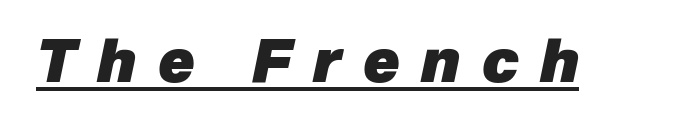
Underlining? Definitely there. Spacing verdict: proportional, widths tailored to each character. These lines carry a lot of weight — the face is fully bold. Italic? Definitely — the glyphs are oblique. The tracking jumps out immediately: characters are airy and widely separated.
